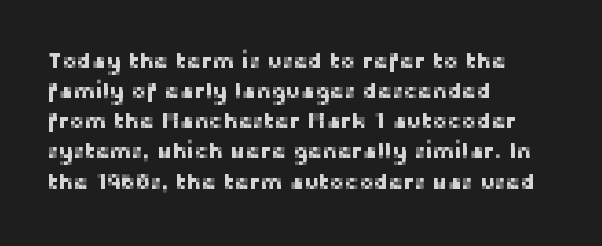
The image shows 22 px text type, upright; set left-aligned, normal line spacing (1.37x), normal letter spacing, not underlined.
